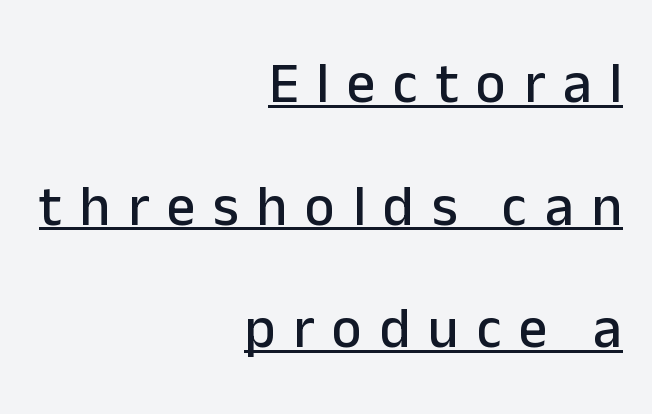
{"serif": "no", "italic": "no", "width": "normal", "stroke_contrast": "low", "x_height": "medium", "monospaced": "no", "underline": "yes", "align": "right", "line_spacing": "loose", "line_spacing_ratio": 2.15, "letter_spacing": "wide", "letter_spacing_em": 0.31, "glyph_px": 57}
